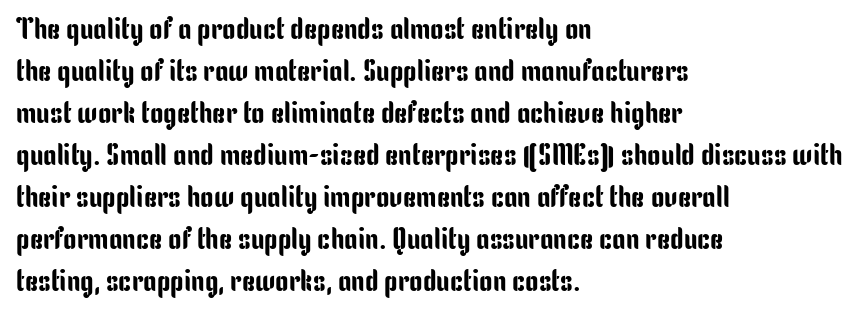
{"serif": "no", "italic": "no", "width": "condensed", "stroke_contrast": "low", "x_height": "medium", "monospaced": "no", "underline": "no", "align": "left", "line_spacing": "normal", "line_spacing_ratio": 1.4, "letter_spacing": "normal", "letter_spacing_em": 0.0, "glyph_px": 30}
